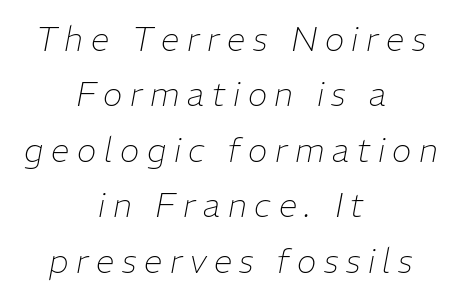
The image shows 33 px thin type, italic (leaning right); set centered, normal line spacing (1.68x), unusually wide letter spacing (+0.23 em), not underlined; low stroke contrast and a medium x-height.
